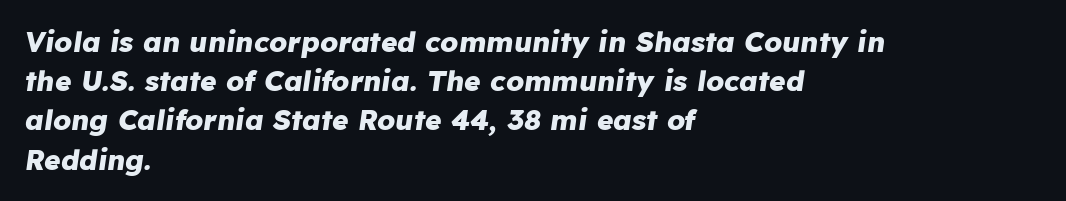
{"italic": "yes", "lean": "right", "slant_degrees": 8, "bold": "yes", "weight": "heavy", "width": "normal", "stroke_contrast": "low", "x_height": "medium", "monospaced": "no", "underline": "no", "align": "left", "line_spacing": "normal", "line_spacing_ratio": 1.4, "letter_spacing": "normal", "letter_spacing_em": 0.0, "glyph_px": 28}
